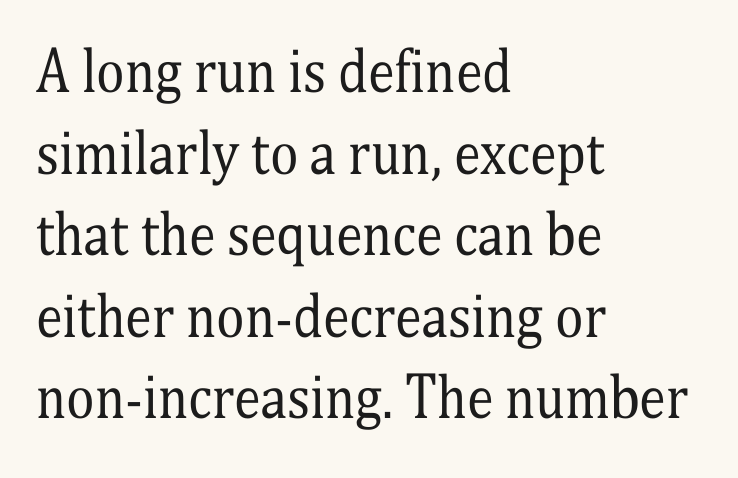
Q: Is the text bold? A: No.
Q: Is the text italic (slanted)? A: No, it is upright.
Q: Is the typeface a serif or a sans-serif typeface? A: Serif.
Q: Is the text underlined? A: No.
Q: How is the paragraph aligned? A: Left-aligned.
Q: Is the spacing between letters normal or unusually wide? A: Normal.
Q: Is the spacing between lines tight, normal or loose? A: Normal.
Q: Width (condensed, normal, or wide)? A: Condensed.
Q: Stroke contrast? A: Medium.
Q: x-height? A: Medium.
Q: Monospaced? A: No.
